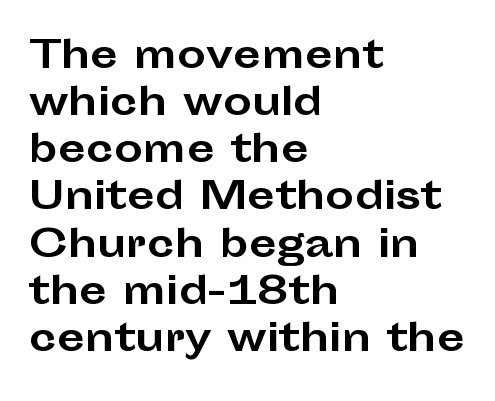
Q: Is the text bold? A: Yes.
Q: Is the text italic (slanted)? A: No, it is upright.
Q: Is the typeface a serif or a sans-serif typeface? A: Sans-serif.
Q: Is the text underlined? A: No.
Q: How is the paragraph aligned? A: Left-aligned.
Q: Is the spacing between letters normal or unusually wide? A: Normal.
Q: Is the spacing between lines tight, normal or loose? A: Normal.
Q: Width (condensed, normal, or wide)? A: Wide.
Q: Stroke contrast? A: Low.
Q: x-height? A: Medium.
Q: Monospaced? A: No.
